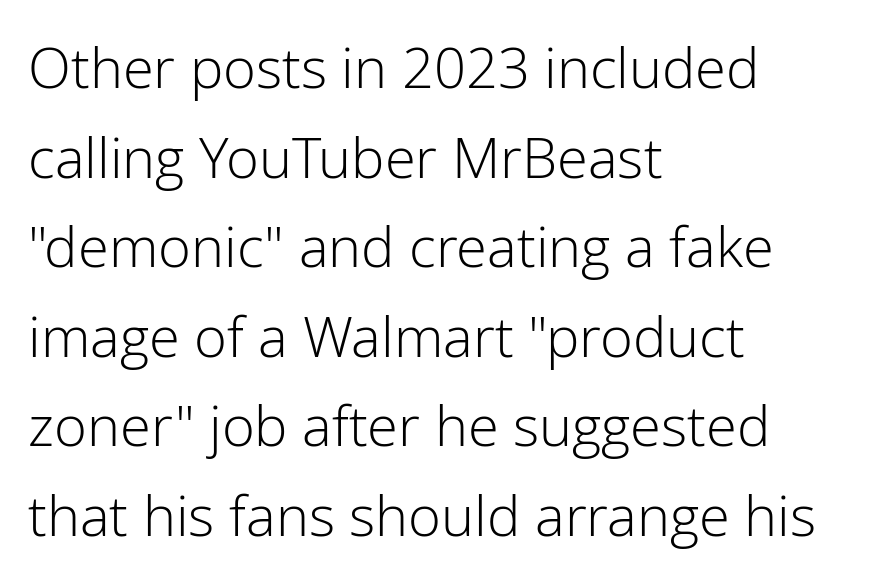
Q: Is the text bold? A: No.
Q: Is the text italic (slanted)? A: No, it is upright.
Q: Is the typeface a serif or a sans-serif typeface? A: Sans-serif.
Q: Is the text underlined? A: No.
Q: How is the paragraph aligned? A: Left-aligned.
Q: Is the spacing between letters normal or unusually wide? A: Normal.
Q: Is the spacing between lines tight, normal or loose? A: Normal.
Q: Width (condensed, normal, or wide)? A: Normal.
Q: Stroke contrast? A: Low.
Q: x-height? A: Medium.
Q: Monospaced? A: No.
